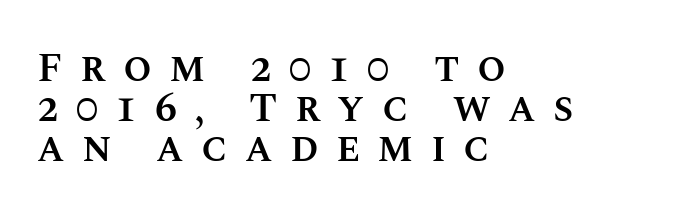
{"italic": "no", "bold": "semi", "weight": "semibold", "width": "normal", "stroke_contrast": "medium", "x_height": "large", "monospaced": "no", "underline": "no", "align": "left", "line_spacing": "tight", "line_spacing_ratio": 0.97, "letter_spacing": "wide", "letter_spacing_em": 0.42, "glyph_px": 41}
